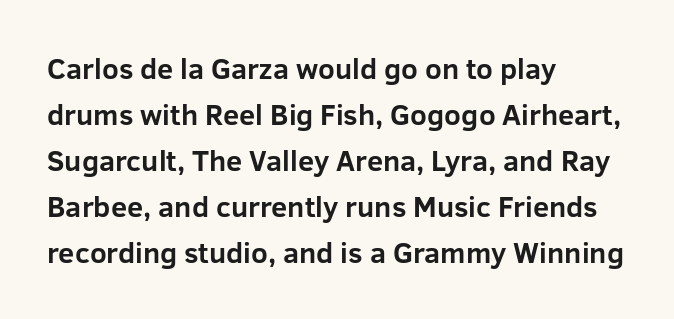
Q: Is the text bold? A: Yes.
Q: Is the text italic (slanted)? A: No, it is upright.
Q: Is the typeface a serif or a sans-serif typeface? A: Sans-serif.
Q: Is the text underlined? A: No.
Q: How is the paragraph aligned? A: Left-aligned.
Q: Is the spacing between letters normal or unusually wide? A: Normal.
Q: Is the spacing between lines tight, normal or loose? A: Normal.
Q: Width (condensed, normal, or wide)? A: Normal.
Q: Stroke contrast? A: Low.
Q: x-height? A: Medium.
Q: Monospaced? A: No.
